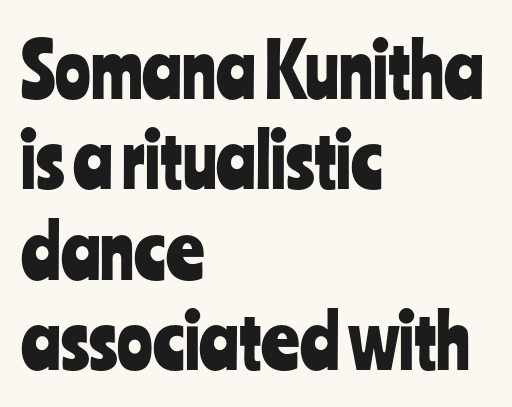
{"serif": "no", "italic": "no", "width": "condensed", "stroke_contrast": "low", "x_height": "medium", "monospaced": "no", "underline": "no", "align": "left", "line_spacing_ratio": 1.22, "letter_spacing": "normal", "letter_spacing_em": 0.0, "glyph_px": 74}
